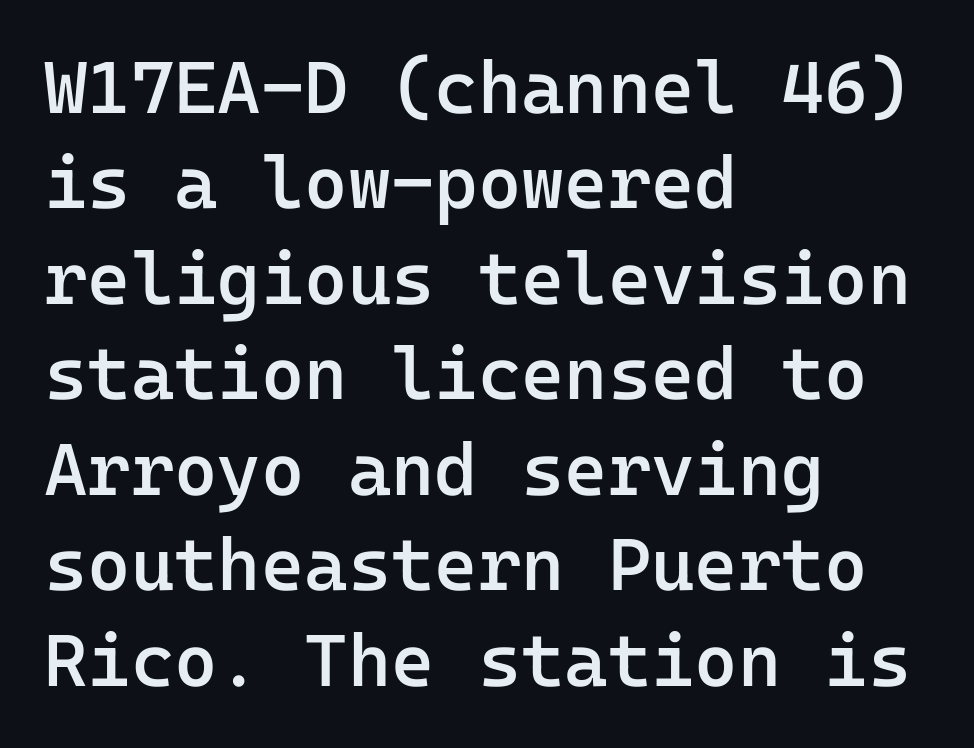
Weight: semibold (demi). Looks like terminal output: every glyph gets an equal slot. Between one letter and the next there's only the usual sliver of space. The specimen reads as upright at a glance. Grotesque or geometric, the face here clearly has no serifs.
